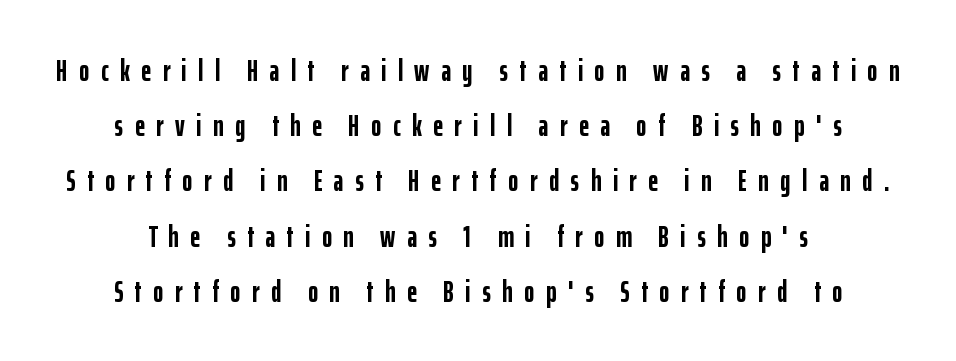
The image shows 31 px semibold, condensed sans-serif type, upright; set centered, line spacing 1.78x, unusually wide letter spacing (+0.37 em), not underlined; low stroke contrast and a medium x-height.
